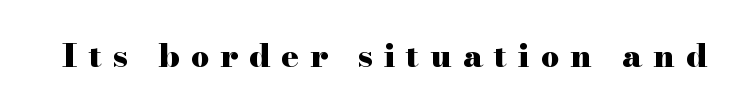
{"serif": "yes", "italic": "no", "bold": "yes", "weight": "heavy", "width": "wide", "stroke_contrast": "high", "x_height": "small", "monospaced": "no", "underline": "no", "letter_spacing": "wide", "letter_spacing_em": 0.35, "glyph_px": 32}
